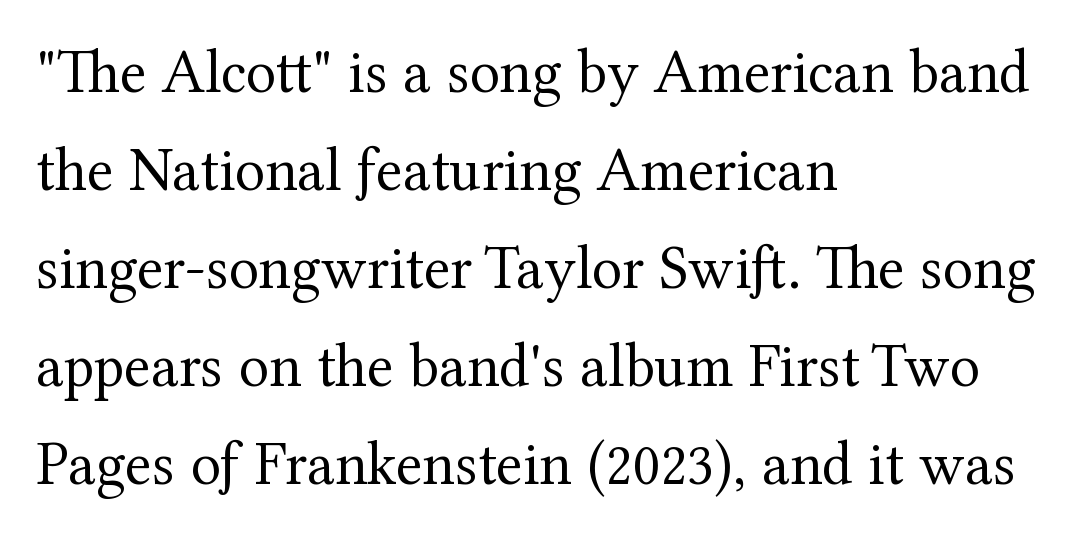
Unbolded letterforms with no extra heft. The rendering shows small feet on the letterforms — a serif design. Spacing verdict: proportional, widths tailored to each character. Every character sits straight up, as roman type does.
